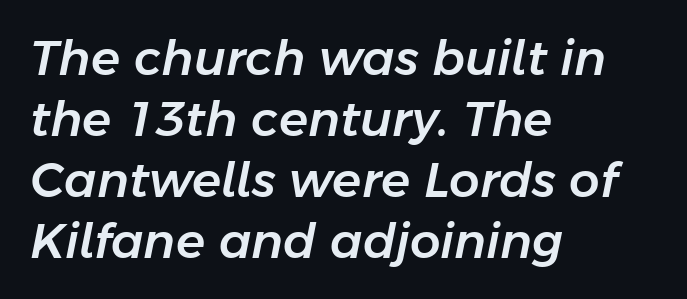
{"italic": "yes", "lean": "right", "slant_degrees": 11, "width": "normal", "stroke_contrast": "low", "x_height": "medium", "monospaced": "no", "underline": "no", "align": "left", "line_spacing": "normal", "line_spacing_ratio": 1.27, "letter_spacing": "normal", "letter_spacing_em": 0.0, "glyph_px": 48}
